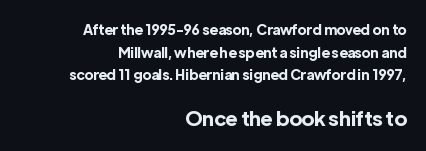
Default kerning and tracking; the words read as compact shapes. Underline: absent. As a designer I'd log this as weight 700, bold. Bigger letters appear in the bottom chunk; the top chunk is reduced. The space between consecutive lines is moderate.
